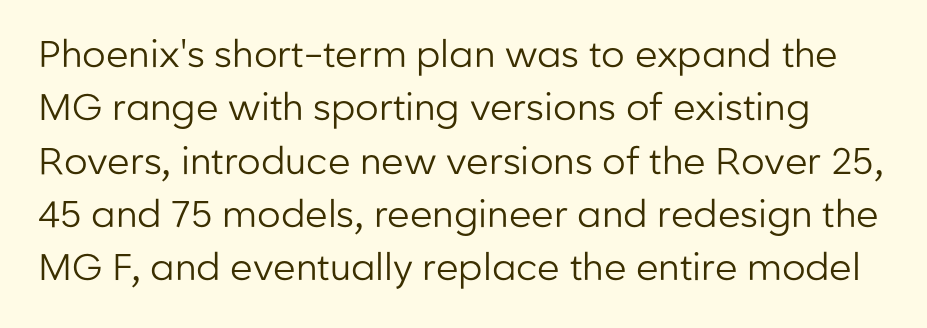
{"serif": "no", "italic": "no", "bold": "no", "weight": "regular", "width": "normal", "stroke_contrast": "low", "x_height": "medium", "monospaced": "no", "underline": "no", "line_spacing": "normal", "line_spacing_ratio": 1.44, "letter_spacing": "normal", "letter_spacing_em": 0.0, "glyph_px": 37}
